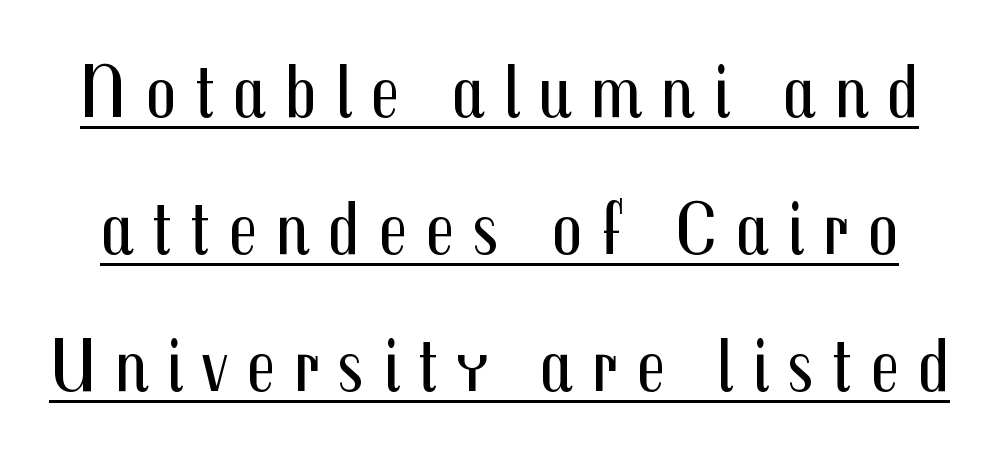
Q: Is the text bold? A: No.
Q: Is the text italic (slanted)? A: No, it is upright.
Q: Is the typeface a serif or a sans-serif typeface? A: Sans-serif.
Q: Is the text underlined? A: Yes.
Q: Is the spacing between letters normal or unusually wide? A: Unusually wide.
Q: Width (condensed, normal, or wide)? A: Condensed.
Q: Stroke contrast? A: Medium.
Q: x-height? A: Medium.
Q: Monospaced? A: No.
